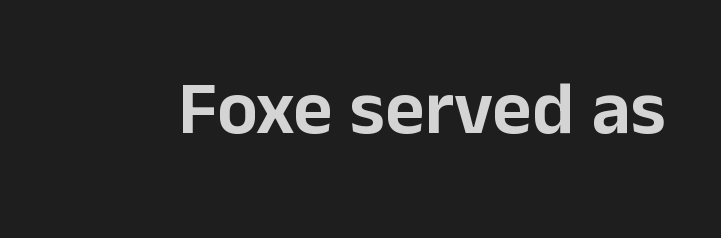
This sample has the flowing, uneven cadence of proportional lettering. This sample uses an upright cut, with every glyph sitting square on the baseline. Unlike a traditional serif, this face leaves its strokes unadorned. Between one letter and the next there's only the usual sliver of space. Lines of text with bare space underneath.
